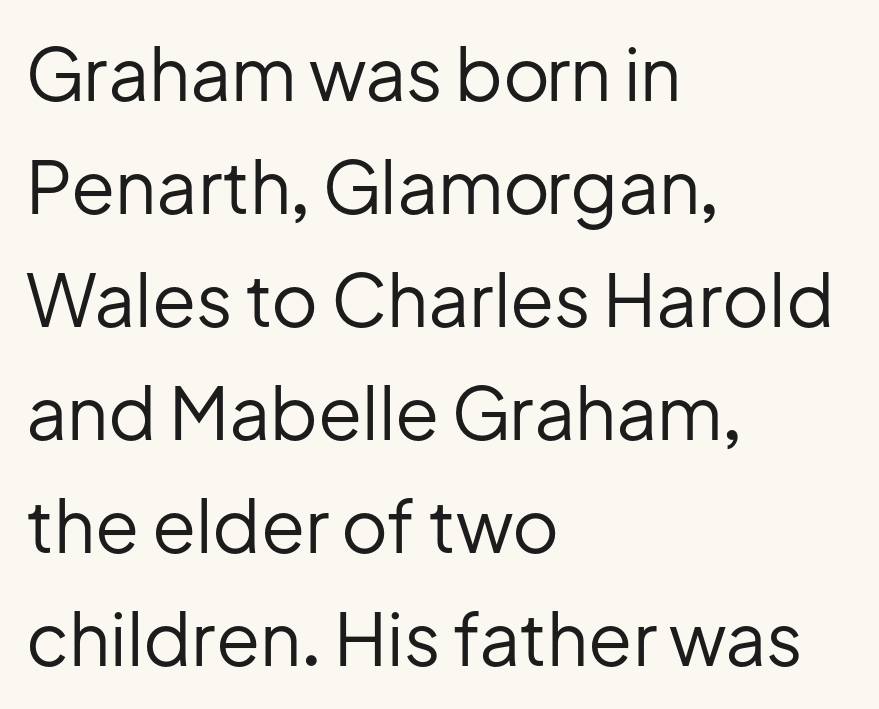
To sum up the face: it is a sans, with no serifs. Heft: none added — not bold. You could call the tracking neutral — neither tight nor loose. You can tell it's not italic because the verticals are truly vertical. The gap between lines stays unmarked. A student would call this left alignment; a typographer would say flush left, rag right.
